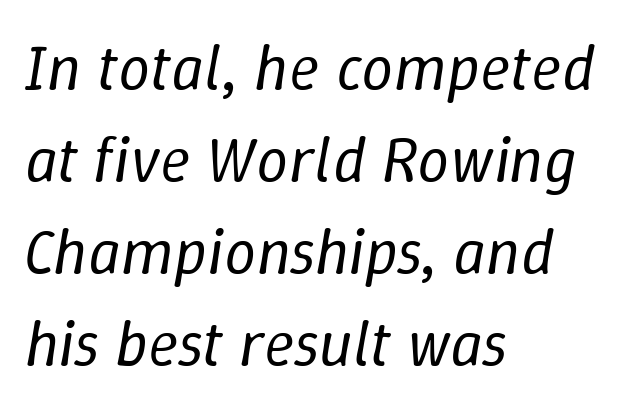
The horizontal fit of the characters is conventional and even. The letters look calm and open, with moderate or lighter stems. The lettering tilts uniformly, giving the passage an italic look. The rendering uses a moderate line-height, typical for paragraphs. The space beneath each line is pristine and unruled.
